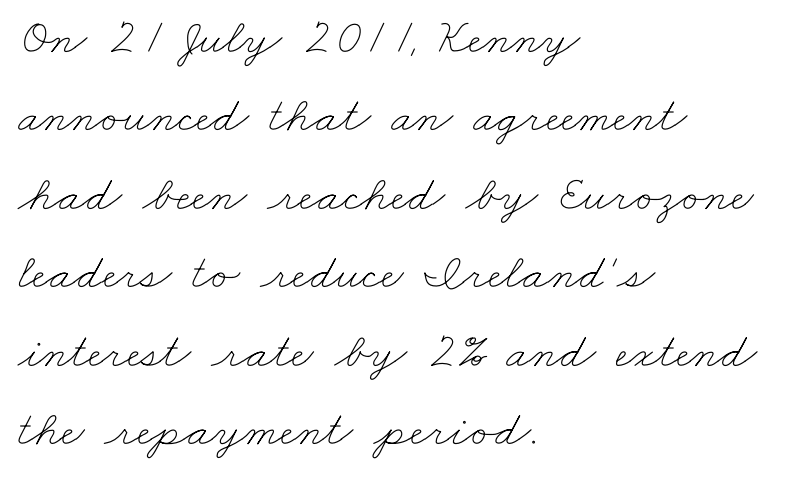
The image shows 50 px thin, wide type; set left-aligned, normal line spacing (1.57x), normal letter spacing, not underlined; low stroke contrast and a small x-height.
